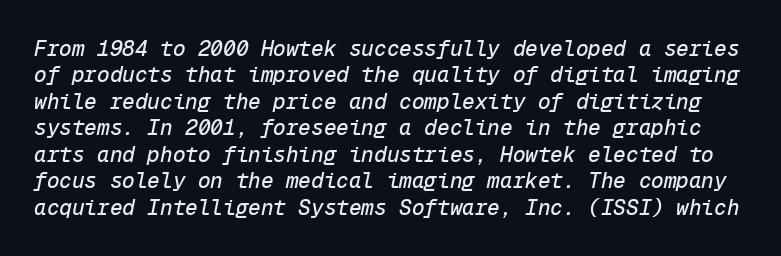
The passage shown is not underscored anywhere. You could call the tracking neutral — neither tight nor loose. Regular leading. Slanted lettering throughout.
